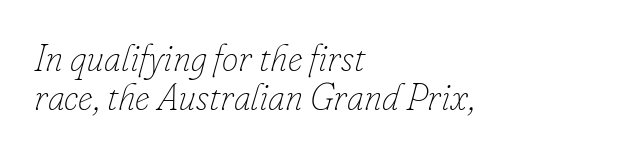
The letters are slanted; this is an italic face. Is this a fixed-width face? No — the glyphs have proportional, varying widths. Compared with a centered layout, this one pins lines to the left instead. Is there much room between lines? No — they nearly touch. These lines keep a tight, regular rhythm from letter to letter. Stems here are at most as thick as an everyday book face.
